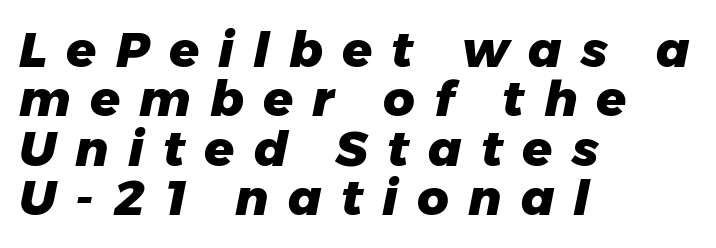
{"italic": "yes", "lean": "right", "slant_degrees": 11, "bold": "yes", "weight": "heavy", "width": "normal", "stroke_contrast": "low", "x_height": "medium", "monospaced": "no", "underline": "no", "align": "left", "line_spacing": "tight", "line_spacing_ratio": 1.01, "letter_spacing": "wide", "letter_spacing_em": 0.39, "glyph_px": 49}
